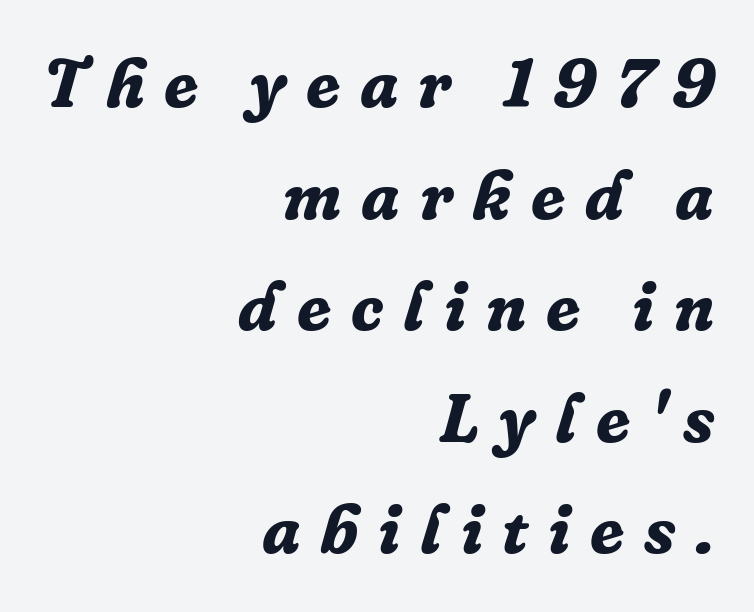
Q: Is the text bold? A: Yes.
Q: Is the text italic (slanted)? A: Yes, it leans right by about 16 degrees.
Q: Is the typeface a serif or a sans-serif typeface? A: Serif.
Q: Is the text underlined? A: No.
Q: How is the paragraph aligned? A: Right-aligned.
Q: Is the spacing between letters normal or unusually wide? A: Unusually wide.
Q: Is the spacing between lines tight, normal or loose? A: Normal.
Q: Width (condensed, normal, or wide)? A: Normal.
Q: Stroke contrast? A: Low.
Q: x-height? A: Medium.
Q: Monospaced? A: No.
